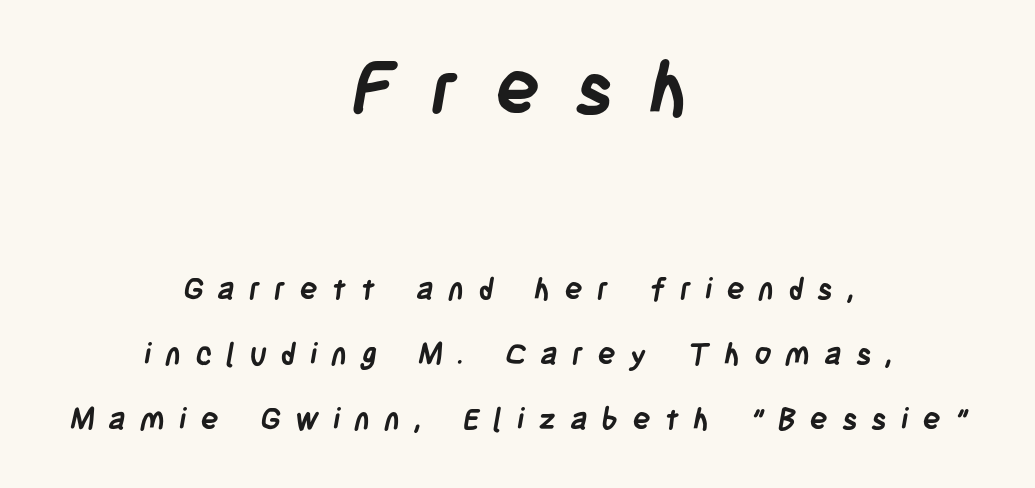
{"serif": "no", "bold": "yes", "weight": "semibold", "width": "condensed", "stroke_contrast": "low", "x_height": "large", "monospaced": "no", "underline": "no", "align": "center", "line_spacing": "loose", "line_spacing_ratio": 2.16, "letter_spacing": "wide", "letter_spacing_em": 0.47, "larger_block": "first", "size_ratio": 2.5, "glyph_px": 75}
